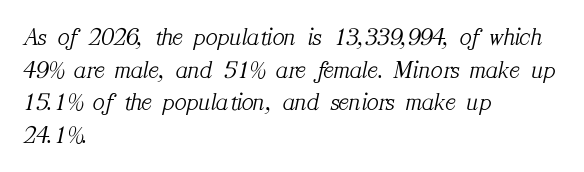
The image shows 25 px text type, italic (leaning right); set left-aligned, normal line spacing (1.31x), normal letter spacing, not underlined.
